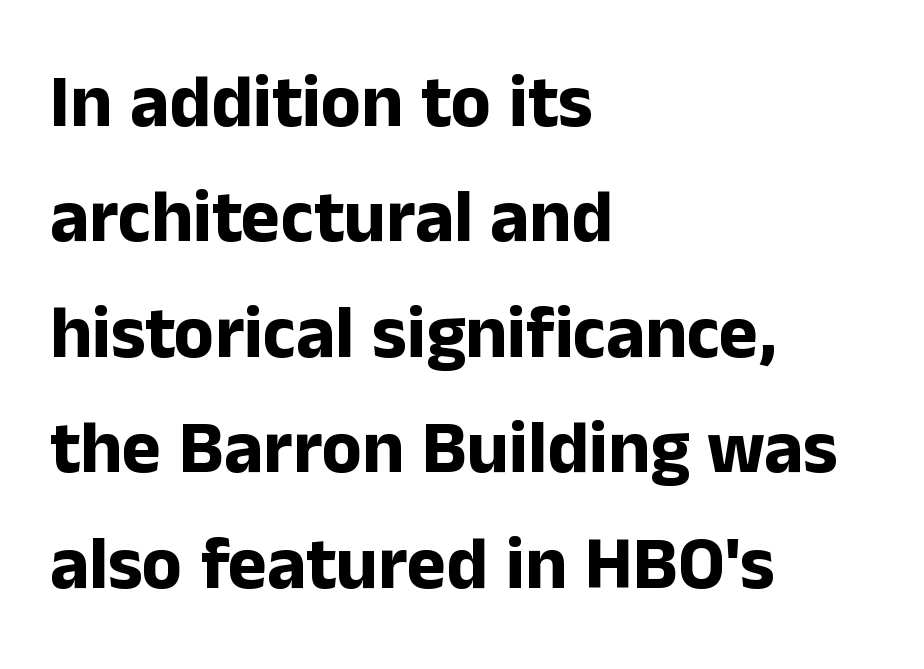
In terms of leading, this rendering sits right in the middle. The typography opts for an upright posture over an oblique one. I'd describe the lettering as bold — thick and assertive. Serif or sans? Sans — the stroke terminals are bare. Descender tails drop into unmarked territory. How are the letters spaced? Ordinarily, with no added tracking.
